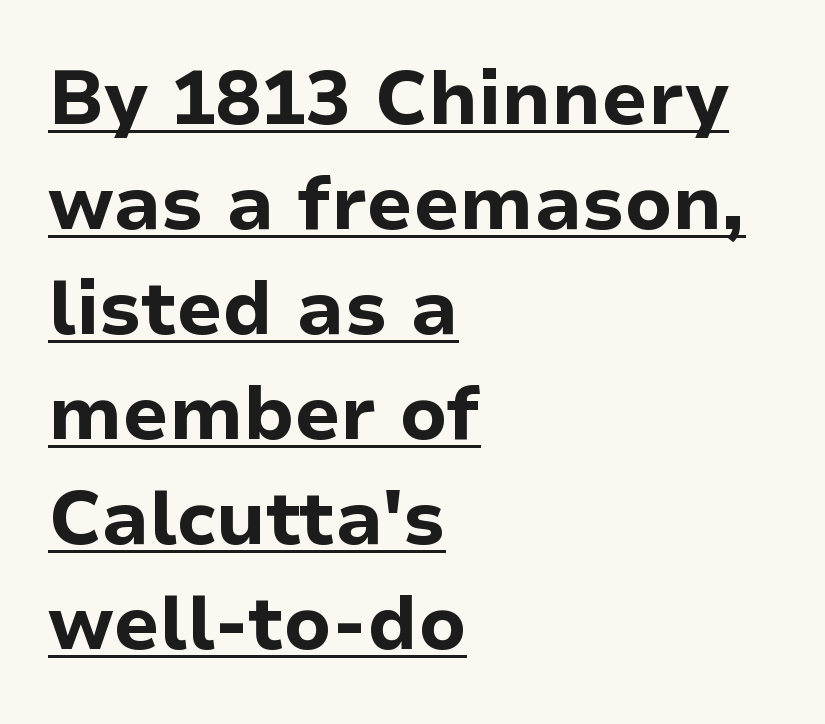
Each line of the rendering has a horizontal stroke beneath the glyphs. One glance says typical: line gaps are just what's usual. You can tell from the bare stems that sans-serif type was used. The lines are quadded left. Here the designer chose a conventional face with non-uniform glyph widths.
